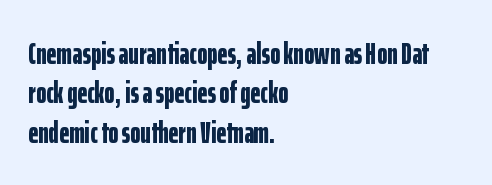
{"serif": "no", "italic": "no", "bold": "yes", "weight": "bold", "width": "condensed", "stroke_contrast": "low", "x_height": "medium", "monospaced": "no", "underline": "no", "align": "left", "line_spacing": "normal", "line_spacing_ratio": 1.27, "letter_spacing": "normal", "letter_spacing_em": 0.0, "glyph_px": 31}
